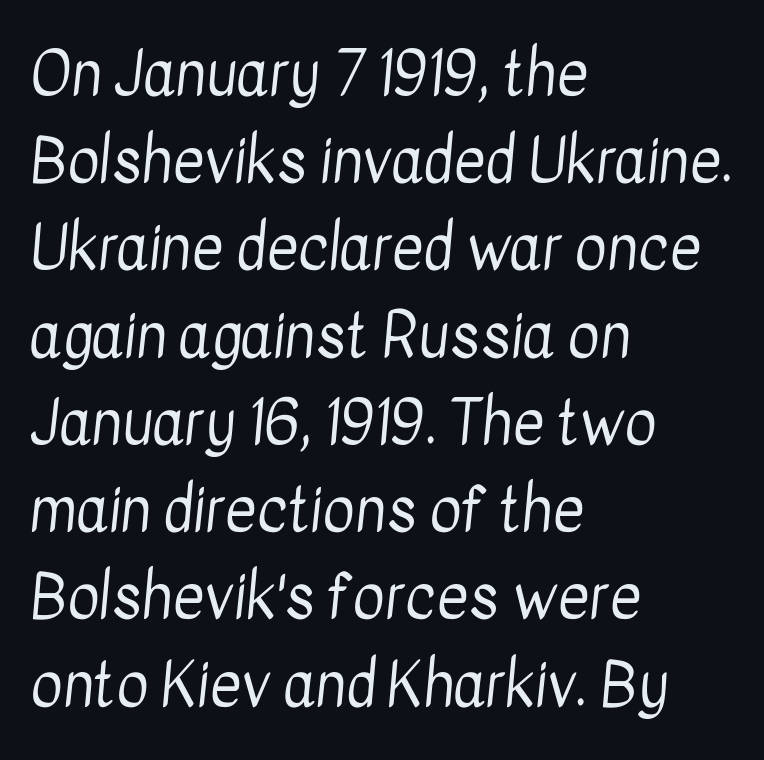
The image shows 61 px regular-weight, condensed sans-serif type; set left-aligned, normal line spacing (1.43x), normal letter spacing, not underlined; low stroke contrast and a medium x-height.
